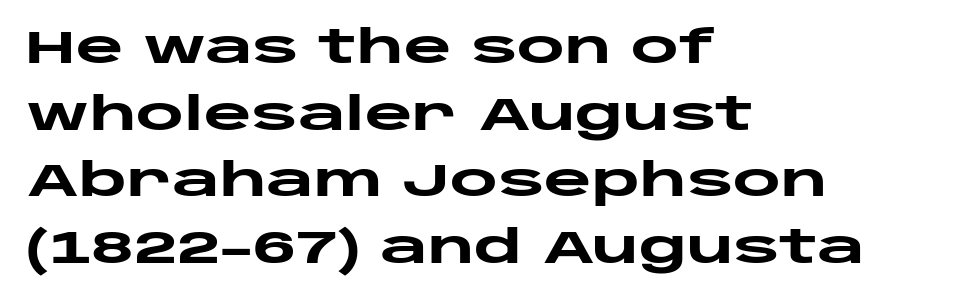
{"serif": "no", "italic": "no", "bold": "yes", "weight": "heavy", "width": "wide", "stroke_contrast": "low", "x_height": "large", "monospaced": "no", "underline": "no", "align": "left", "line_spacing": "normal", "line_spacing_ratio": 1.45, "letter_spacing": "normal", "letter_spacing_em": 0.0, "glyph_px": 46}
